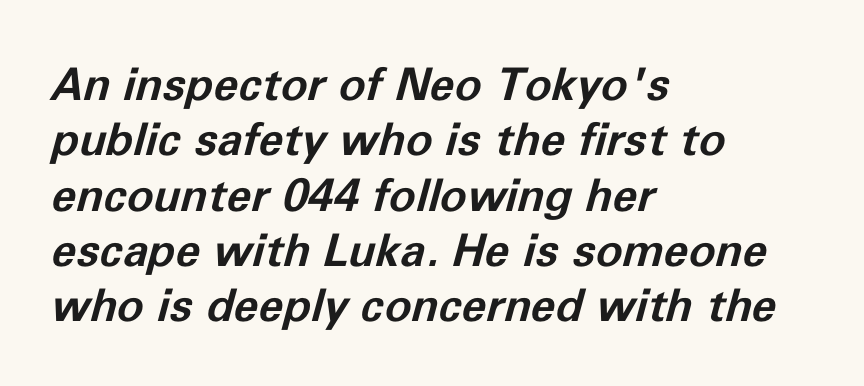
Q: Is the text bold? A: Yes.
Q: Is the text italic (slanted)? A: Yes, it leans right by about 11 degrees.
Q: Is the text underlined? A: No.
Q: How is the paragraph aligned? A: Left-aligned.
Q: Is the spacing between letters normal or unusually wide? A: Normal.
Q: Width (condensed, normal, or wide)? A: Normal.
Q: Stroke contrast? A: Low.
Q: x-height? A: Medium.
Q: Monospaced? A: No.
